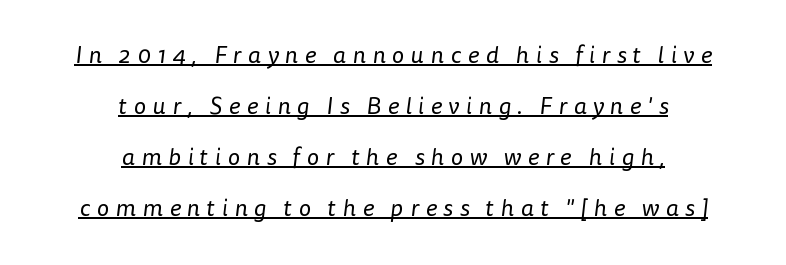
{"bold": "no", "underline": "yes", "align": "center", "line_spacing": "loose", "line_spacing_ratio": 2.13, "letter_spacing": "wide", "letter_spacing_em": 0.27, "glyph_px": 24}
